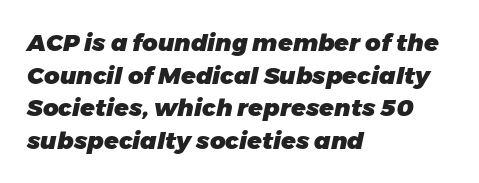
Q: Is the text bold? A: Yes.
Q: Is the text italic (slanted)? A: Yes, it leans right by about 11 degrees.
Q: Is the text underlined? A: No.
Q: How is the paragraph aligned? A: Left-aligned.
Q: Is the spacing between letters normal or unusually wide? A: Normal.
Q: Is the spacing between lines tight, normal or loose? A: Normal.
